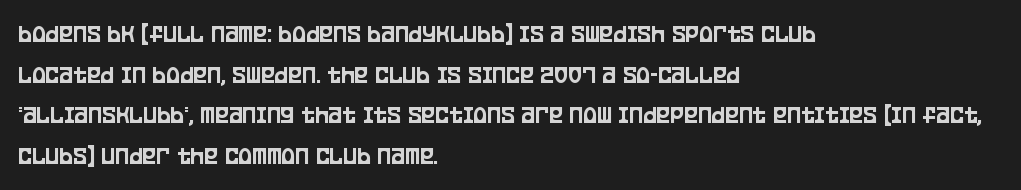
This rendering features lettering with no underline. How are the letters spaced? Ordinarily, with no added tracking. The setting favours the left margin, as ordinary paragraphs usually do. Does the lettering tilt? It doesn't — this is upright. Summary of vertical rhythm: regular, with standard interline spacing.
